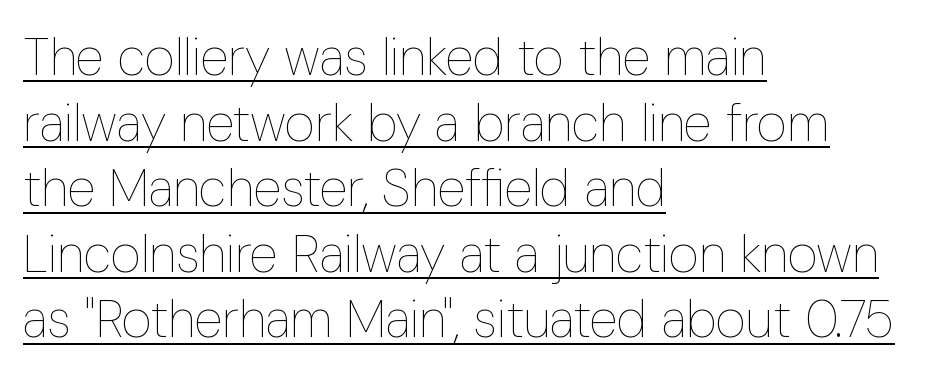
{"italic": "no", "bold": "no", "weight": "thin", "width": "condensed", "stroke_contrast": "low", "x_height": "medium", "monospaced": "no", "underline": "yes", "align": "left", "line_spacing": "normal", "line_spacing_ratio": 1.26, "letter_spacing": "normal", "letter_spacing_em": 0.0, "glyph_px": 52}
